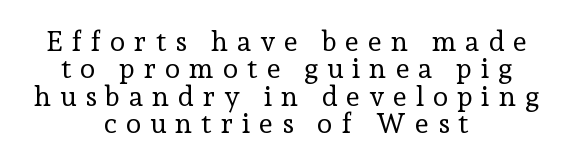
The image shows 28 px regular-weight serif type, upright; set centered, tight line spacing (0.98x), unusually wide letter spacing (+0.31 em), not underlined; low stroke contrast and a medium x-height.
